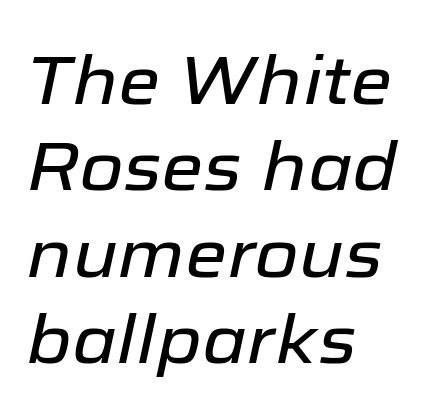
Style check: oblique. You could not count columns in this text — the font is proportionally spaced. The rendering anchors every line to the left-hand side. Inter-character spacing is left at the font's built-in metrics. This sample keeps an unexceptional amount of space between lines. Decoration check: the copy has no underline.
